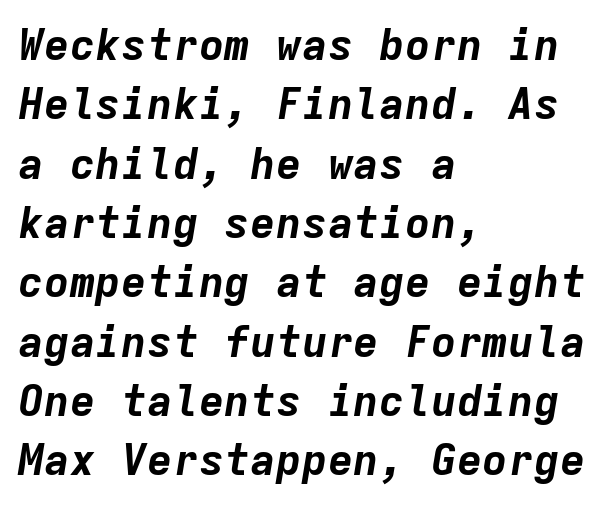
The image shows 43 px bold type, italic (leaning right), monospaced; set left-aligned, normal line spacing (1.38x), normal letter spacing, not underlined; low stroke contrast and a medium x-height.
